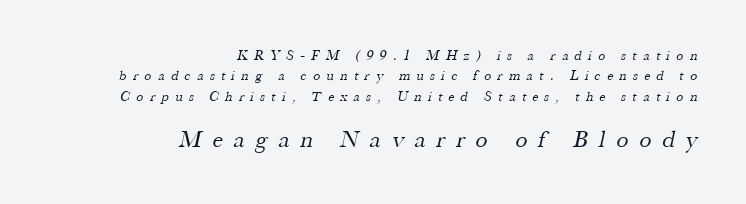
The block sitting lower on the canvas is the one with enlarged characters. Clear beneath every line of the passage. Baseline-to-baseline distance is the conventional proportion of letter height. Leftover space on each line is placed entirely before the opening word.
